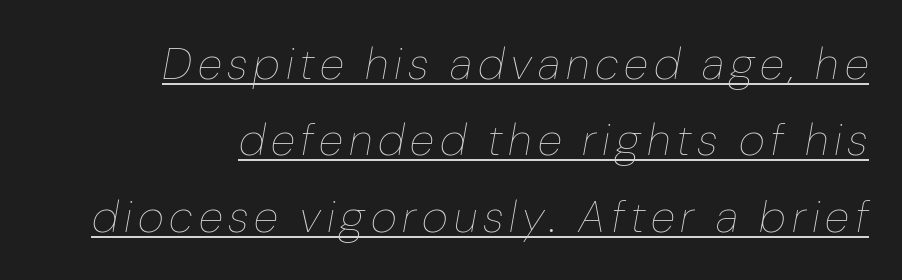
Q: Is the text bold? A: No.
Q: Is the text italic (slanted)? A: Yes, it leans right by about 10 degrees.
Q: Is the text underlined? A: Yes.
Q: How is the paragraph aligned? A: Right-aligned.
Q: Is the spacing between lines tight, normal or loose? A: Normal.
Q: Width (condensed, normal, or wide)? A: Normal.
Q: Stroke contrast? A: Low.
Q: x-height? A: Medium.
Q: Monospaced? A: No.
